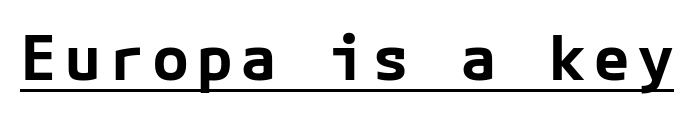
Q: Is the text bold? A: Yes.
Q: Is the text italic (slanted)? A: No, it is upright.
Q: Is the typeface a serif or a sans-serif typeface? A: Sans-serif.
Q: Is the text underlined? A: Yes.
Q: Width (condensed, normal, or wide)? A: Normal.
Q: Stroke contrast? A: Low.
Q: x-height? A: Medium.
